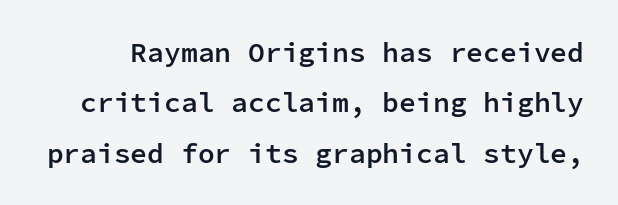
The image shows 28 px semibold sans-serif type, upright, monospaced; set line spacing 1.8x, normal letter spacing, not underlined; low stroke contrast and a medium x-height.
